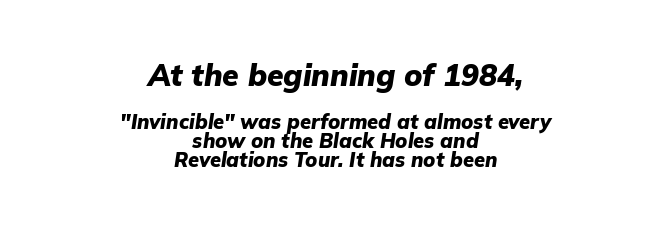
Q: Is the text bold? A: Yes.
Q: Is the text italic (slanted)? A: Yes, it leans right by about 9 degrees.
Q: Is the text underlined? A: No.
Q: How is the paragraph aligned? A: Centered.
Q: Is the spacing between letters normal or unusually wide? A: Normal.
Q: Is the spacing between lines tight, normal or loose? A: Tight.
Q: Which block of text is set in a larger size, the first (top) or the second (bottom)? A: The first (top) one.
Q: Width (condensed, normal, or wide)? A: Normal.
Q: Stroke contrast? A: Low.
Q: x-height? A: Medium.
Q: Monospaced? A: No.
